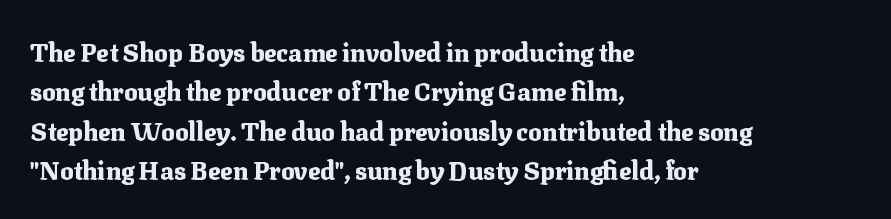
{"italic": "no", "bold": "yes", "underline": "no", "align": "left", "line_spacing": "normal", "line_spacing_ratio": 1.58, "letter_spacing": "normal", "letter_spacing_em": 0.0, "glyph_px": 25}
